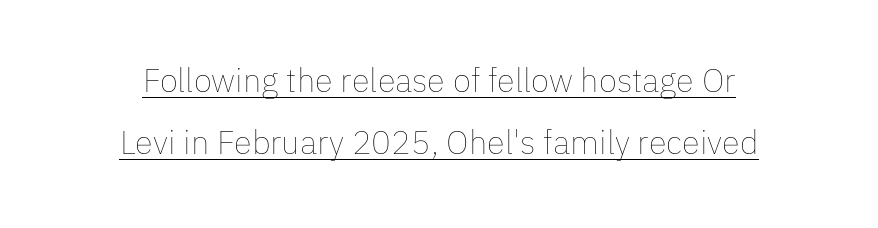
This is not heavy type; no bold has been used. A typesetter would mark this as roman, not italic. The lines are quadded center. Short note: letters normally spaced.
